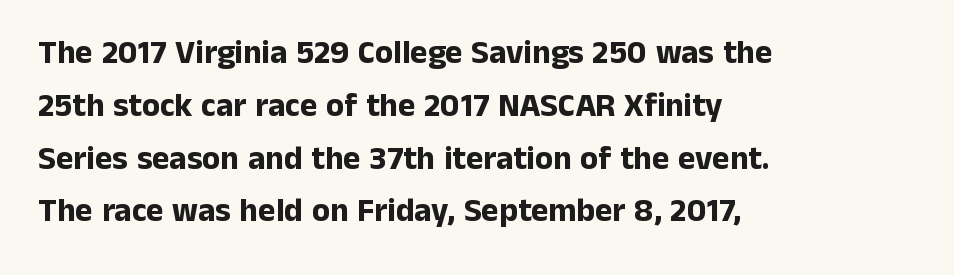
{"serif": "no", "italic": "no", "bold": "yes", "weight": "bold", "width": "normal", "stroke_contrast": "low", "x_height": "medium", "monospaced": "no", "underline": "no", "align": "left", "line_spacing": "normal", "line_spacing_ratio": 1.6, "letter_spacing": "normal", "letter_spacing_em": 0.0, "glyph_px": 33}
